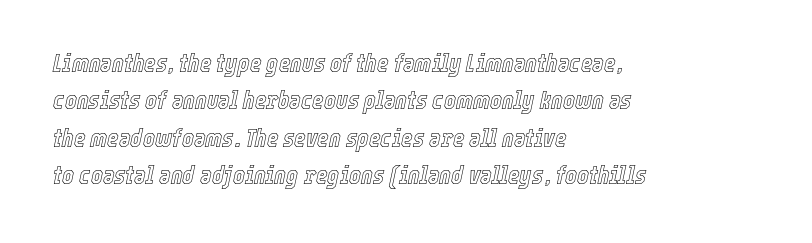
{"italic": "yes", "lean": "right", "slant_degrees": 12, "underline": "no", "align": "left", "line_spacing": "normal", "line_spacing_ratio": 1.5, "letter_spacing": "normal", "letter_spacing_em": 0.0, "glyph_px": 25}
